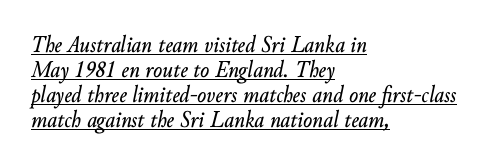
{"italic": "yes", "lean": "right", "slant_degrees": 10, "underline": "yes", "align": "left", "line_spacing": "tight", "line_spacing_ratio": 1.04, "letter_spacing": "normal", "letter_spacing_em": 0.0, "glyph_px": 24}
